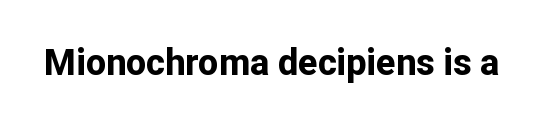
{"serif": "no", "italic": "no", "bold": "yes", "weight": "bold", "width": "normal", "stroke_contrast": "low", "x_height": "medium", "monospaced": "no", "underline": "no", "letter_spacing": "normal", "letter_spacing_em": 0.0, "glyph_px": 36}
